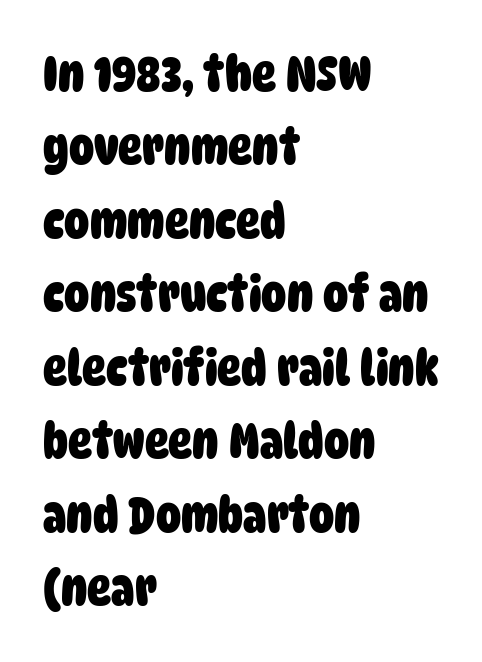
The image shows 50 px heavy, condensed sans-serif type; set left-aligned, normal line spacing (1.47x), normal letter spacing, not underlined; low stroke contrast and a large x-height.
